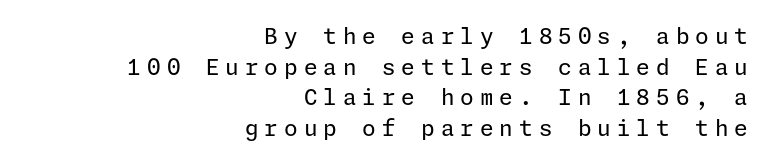
{"italic": "no", "bold": "no", "underline": "no", "align": "right", "line_spacing": "normal", "line_spacing_ratio": 1.39, "letter_spacing": "wide", "letter_spacing_em": 0.27, "glyph_px": 22}
